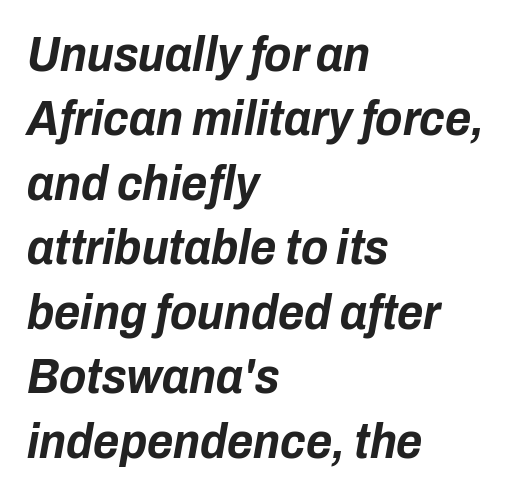
Q: Is the text bold? A: Yes.
Q: Is the text italic (slanted)? A: Yes, it leans right by about 10 degrees.
Q: Is the text underlined? A: No.
Q: How is the paragraph aligned? A: Left-aligned.
Q: Is the spacing between letters normal or unusually wide? A: Normal.
Q: Is the spacing between lines tight, normal or loose? A: Normal.
Q: Width (condensed, normal, or wide)? A: Condensed.
Q: Stroke contrast? A: Low.
Q: x-height? A: Medium.
Q: Monospaced? A: No.
